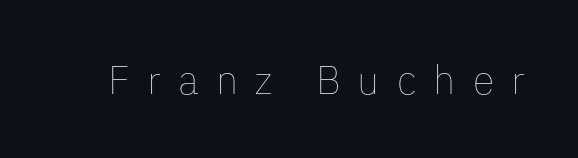
Posture: upright roman. The rendering inserts visible extra space after every character. The face used here is proportionally spaced, like ordinary book or web type. No extra ink here — the face is not bold. Honestly, there is no underline to notice here at all.
